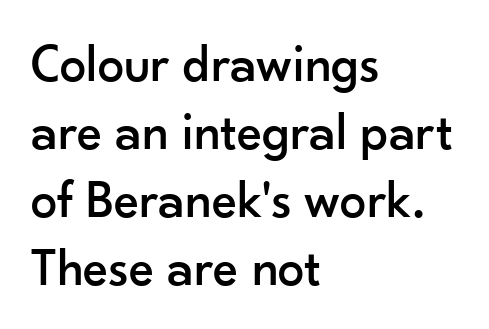
Q: Is the text italic (slanted)? A: No, it is upright.
Q: Is the typeface a serif or a sans-serif typeface? A: Sans-serif.
Q: Is the text underlined? A: No.
Q: How is the paragraph aligned? A: Left-aligned.
Q: Is the spacing between letters normal or unusually wide? A: Normal.
Q: Is the spacing between lines tight, normal or loose? A: Normal.
Q: Width (condensed, normal, or wide)? A: Normal.
Q: Stroke contrast? A: Low.
Q: x-height? A: Small.
Q: Monospaced? A: No.
